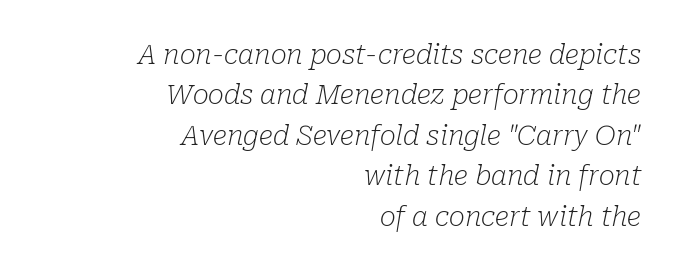
{"italic": "yes", "lean": "right", "slant_degrees": 10, "bold": "no", "underline": "no", "align": "right", "line_spacing": "normal", "line_spacing_ratio": 1.5, "letter_spacing": "normal", "letter_spacing_em": 0.0, "glyph_px": 27}
